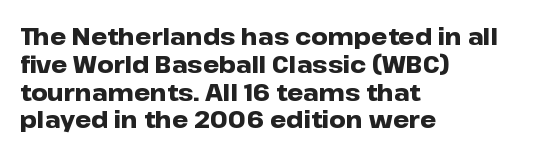
Q: Is the text bold? A: Yes.
Q: Is the text italic (slanted)? A: No, it is upright.
Q: Is the text underlined? A: No.
Q: How is the paragraph aligned? A: Left-aligned.
Q: Is the spacing between letters normal or unusually wide? A: Normal.
